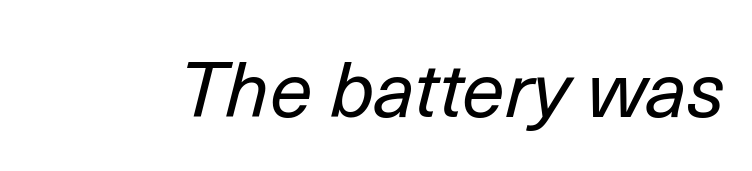
Is the letter spacing exaggerated? No — it looks like the ordinary default. The rendering applies a slant to the glyphs. Summary of weight: not heavy and not bold. Proportional: the letters do not fall into vertical columns. Honestly, there is no underline to notice here at all.
